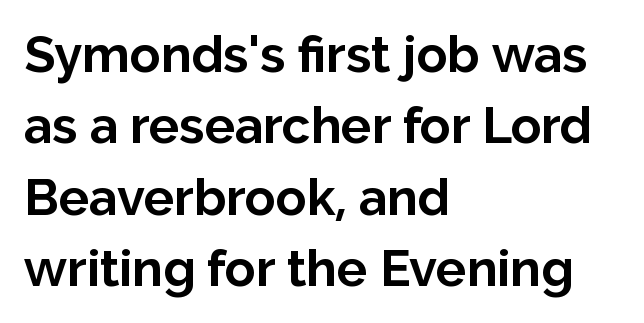
Style check: upright. Looks like regular typesetting: each glyph gets only the width it needs. One glance says typical: line gaps are just what's usual. This sample uses plain, unmodified letter spacing. Bare-footed words on every line. One-word summary of the alignment: left.
